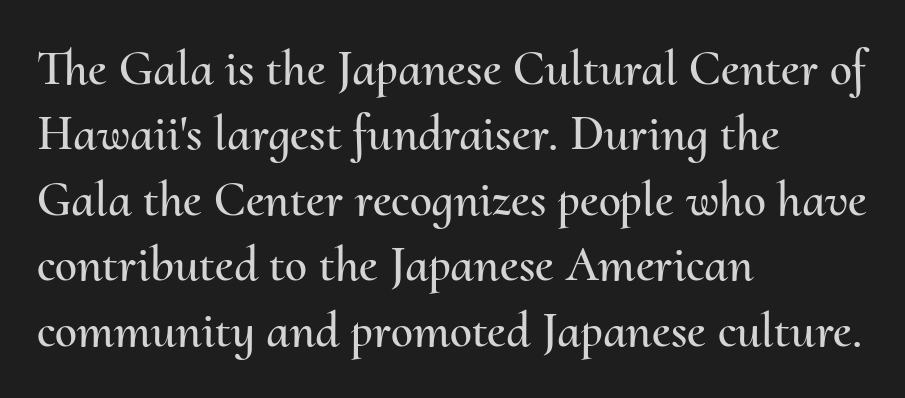
Q: Is the text italic (slanted)? A: No, it is upright.
Q: Is the text underlined? A: No.
Q: How is the paragraph aligned? A: Left-aligned.
Q: Is the spacing between letters normal or unusually wide? A: Normal.
Q: Is the spacing between lines tight, normal or loose? A: Normal.
Q: Width (condensed, normal, or wide)? A: Normal.
Q: Stroke contrast? A: Medium.
Q: x-height? A: Small.
Q: Monospaced? A: No.
